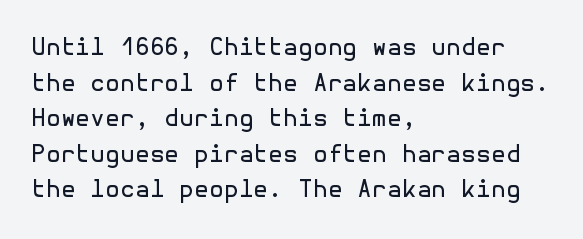
Q: Is the text bold? A: No.
Q: Is the text italic (slanted)? A: No, it is upright.
Q: Is the text underlined? A: No.
Q: How is the paragraph aligned? A: Left-aligned.
Q: Is the spacing between letters normal or unusually wide? A: Normal.
Q: Is the spacing between lines tight, normal or loose? A: Normal.
